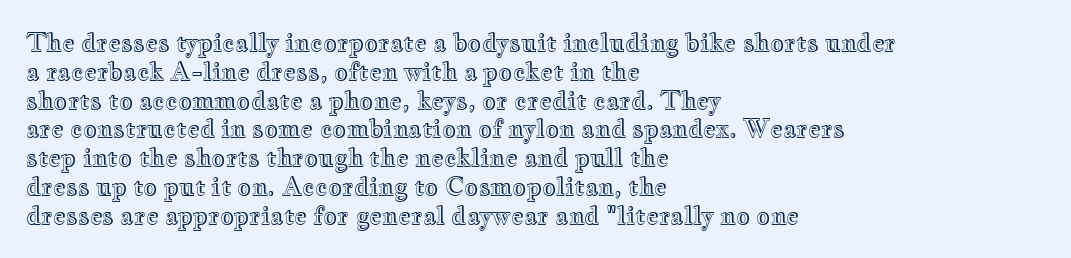
The image shows 24 px text type, upright; set left-aligned, line spacing 1.2x, normal letter spacing, not underlined.
